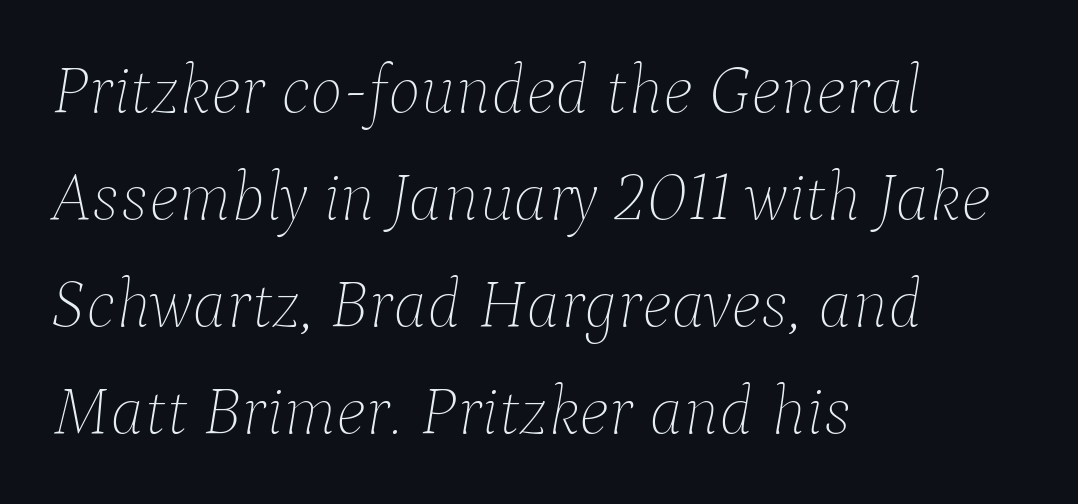
Q: Is the text bold? A: No.
Q: Is the text italic (slanted)? A: Yes, it leans right by about 9 degrees.
Q: Is the text underlined? A: No.
Q: How is the paragraph aligned? A: Left-aligned.
Q: Is the spacing between letters normal or unusually wide? A: Normal.
Q: Is the spacing between lines tight, normal or loose? A: Normal.
Q: Width (condensed, normal, or wide)? A: Normal.
Q: Stroke contrast? A: Low.
Q: x-height? A: Medium.
Q: Monospaced? A: No.
